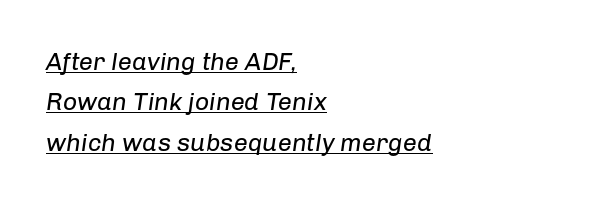
Q: Is the text bold? A: No.
Q: Is the text italic (slanted)? A: Yes, it leans right by about 8 degrees.
Q: Is the text underlined? A: Yes.
Q: How is the paragraph aligned? A: Left-aligned.
Q: Is the spacing between letters normal or unusually wide? A: Normal.
Q: Is the spacing between lines tight, normal or loose? A: Normal.
